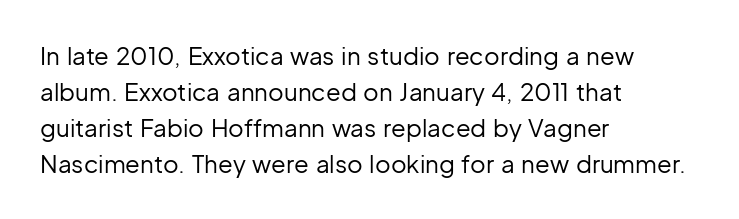
There is no visible air inserted between adjacent glyphs. The rendering anchors every line to the left-hand side. Counters stay open thanks to moderate or lighter strokes. Is there much room between lines? A standard amount, neither cramped nor airy. Type without underlining.
